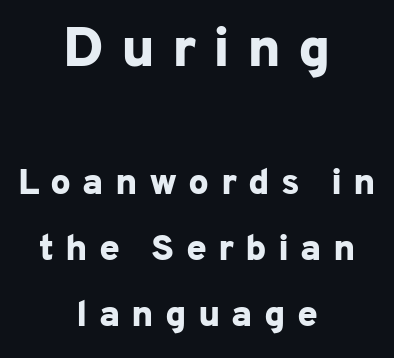
The image shows 56 px bold sans-serif type, upright; set centered, line spacing 1.79x, unusually wide letter spacing (+0.3 em), not underlined; the first (top) block is 1.51x larger; low stroke contrast and a medium x-height.
